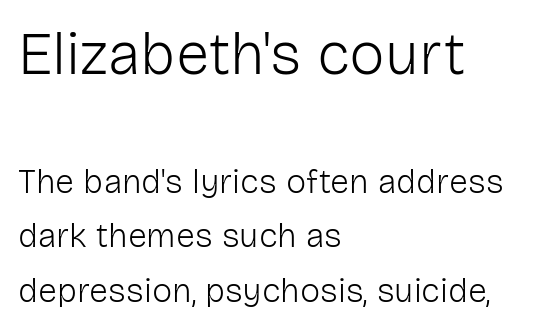
Q: Is the text bold? A: No.
Q: Is the text italic (slanted)? A: No, it is upright.
Q: Is the typeface a serif or a sans-serif typeface? A: Sans-serif.
Q: Is the text underlined? A: No.
Q: How is the paragraph aligned? A: Left-aligned.
Q: Is the spacing between letters normal or unusually wide? A: Normal.
Q: Is the spacing between lines tight, normal or loose? A: Normal.
Q: Which block of text is set in a larger size, the first (top) or the second (bottom)? A: The first (top) one.
Q: Width (condensed, normal, or wide)? A: Normal.
Q: Stroke contrast? A: Low.
Q: x-height? A: Medium.
Q: Monospaced? A: No.
